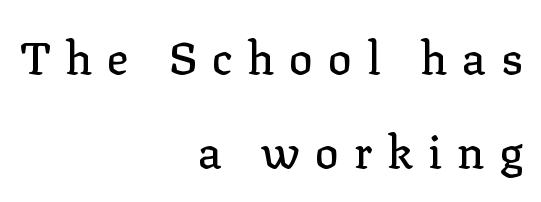
The image shows 45 px serif type, upright; set right-aligned, loose line spacing (2.09x), unusually wide letter spacing (+0.33 em), not underlined; low stroke contrast and a medium x-height.
